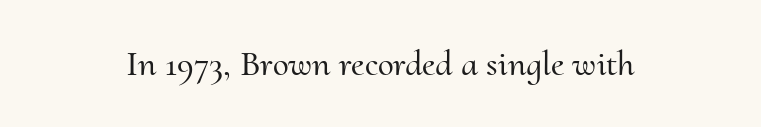
The image shows 36 px serif type, upright; set centered, normal letter spacing, not underlined; medium stroke contrast and a small x-height.
